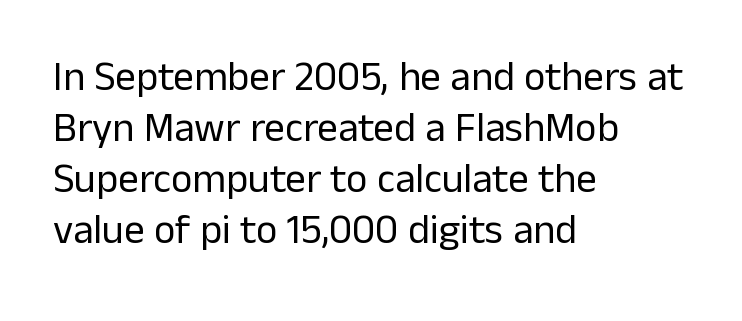
Q: Is the text bold? A: No.
Q: Is the text italic (slanted)? A: No, it is upright.
Q: Is the typeface a serif or a sans-serif typeface? A: Sans-serif.
Q: Is the text underlined? A: No.
Q: How is the paragraph aligned? A: Left-aligned.
Q: Is the spacing between letters normal or unusually wide? A: Normal.
Q: Width (condensed, normal, or wide)? A: Normal.
Q: Stroke contrast? A: Low.
Q: x-height? A: Medium.
Q: Monospaced? A: No.
